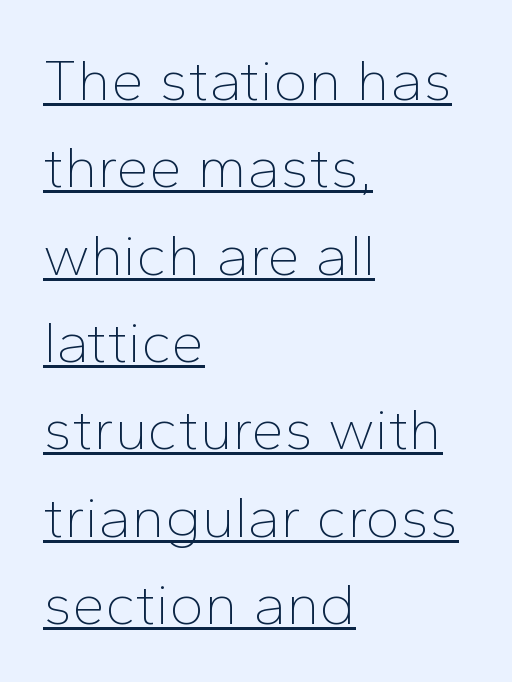
The image shows 59 px thin sans-serif type, upright; set left-aligned, normal line spacing (1.48x), normal letter spacing, underlined; low stroke contrast and a medium x-height.
